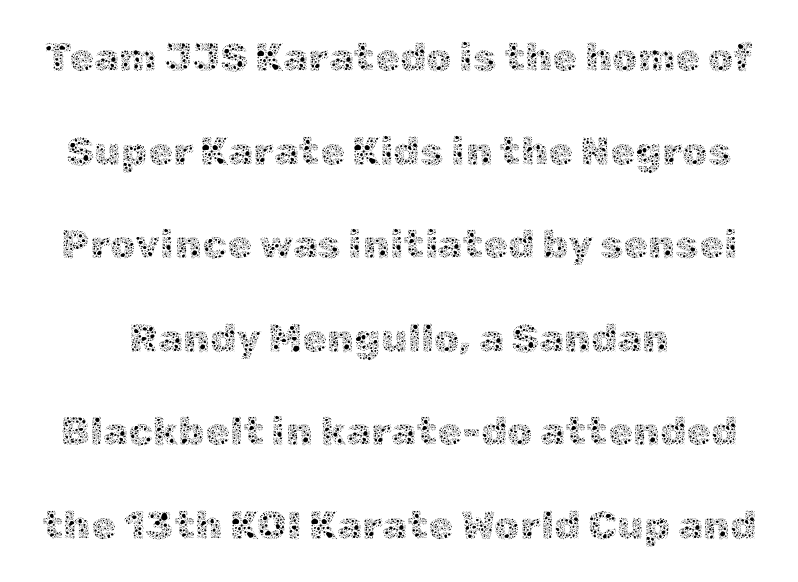
{"italic": "no", "bold": "no", "weight": "thin", "width": "normal", "x_height": "medium", "monospaced": "no", "underline": "no", "line_spacing": "loose", "line_spacing_ratio": 2.34, "letter_spacing": "normal", "letter_spacing_em": 0.0, "glyph_px": 40}
